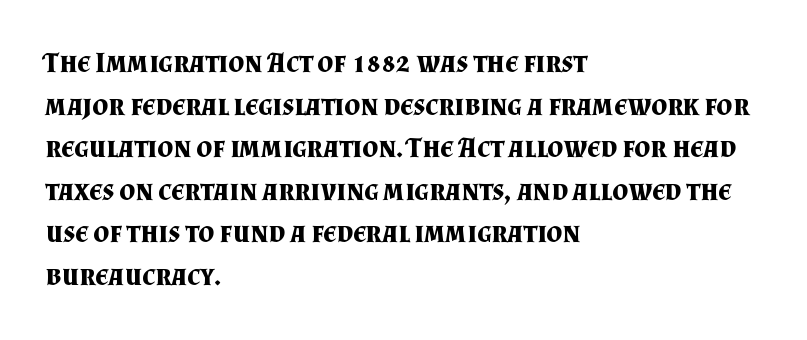
{"serif": "yes", "italic": "no", "bold": "yes", "weight": "bold", "width": "normal", "stroke_contrast": "medium", "x_height": "small", "monospaced": "no", "underline": "no", "align": "left", "line_spacing": "normal", "line_spacing_ratio": 1.52, "letter_spacing": "normal", "letter_spacing_em": 0.0, "glyph_px": 28}
